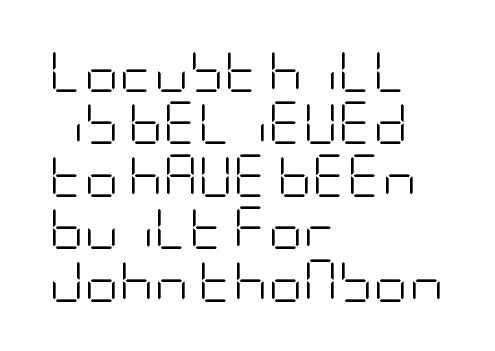
Where is the straight margin? On the left. Look at the tracking — it's just the regular setting, nothing added. The characters are drawn with everyday or finer stroke widths. The lettering holds an erect, upright posture throughout. Glance below the letters and you will spot only blank space. To sum up the face: it is a sans, with no serifs.
